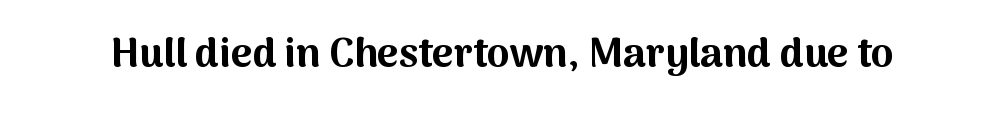
The image shows 41 px bold sans-serif type, upright; set normal letter spacing, not underlined; medium stroke contrast and a medium x-height.
